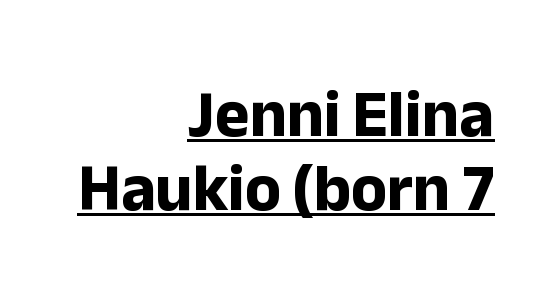
The line-height multiplier appears low, near solid setting. Typographic density is high because the face is bold. You could call the tracking neutral — neither tight nor loose. A sans-serif font was chosen for this passage. Honestly, the underline is the first thing you notice here. Varying glyph widths throughout — classic text-font behaviour.
